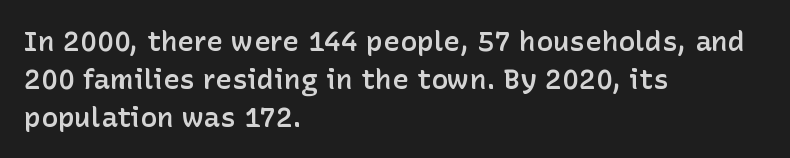
Q: Is the text bold? A: Semi-bold.
Q: Is the text italic (slanted)? A: No, it is upright.
Q: Is the typeface a serif or a sans-serif typeface? A: Sans-serif.
Q: Is the text underlined? A: No.
Q: How is the paragraph aligned? A: Left-aligned.
Q: Is the spacing between letters normal or unusually wide? A: Normal.
Q: Is the spacing between lines tight, normal or loose? A: Normal.
Q: Width (condensed, normal, or wide)? A: Normal.
Q: Stroke contrast? A: Low.
Q: x-height? A: Medium.
Q: Monospaced? A: No.
